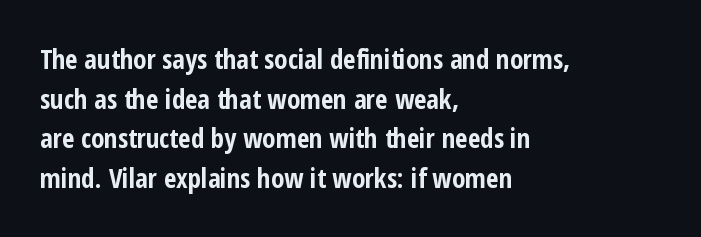
The glyphs are unaccompanied by any horizontal stroke below them. The characters look thick and weighty, a clear bold. Horizontally, the lines are justified to the leading edge only. Successive baselines arrive at the customary interval. Ordinary non-slanted type is in use.
